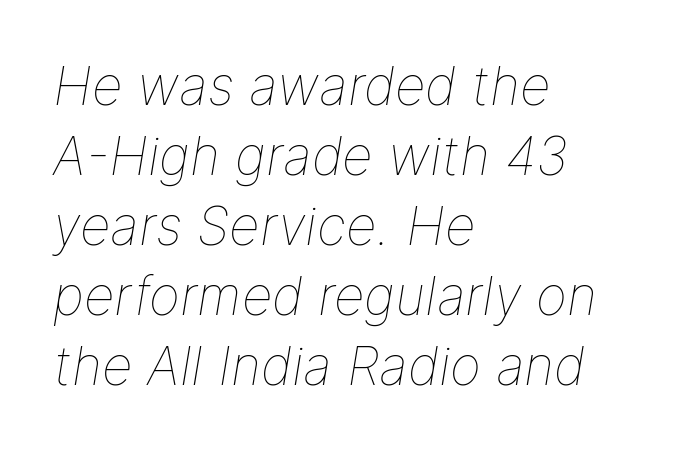
The passage shown is typed in a proportional face where columns would drift. This is oblique type, the kind used for emphasis or titles. The strokes are not fattened; the text isn't bold. The face used here is rendered with its standard letterfit. Leading: standard. Descenders hang freely into open space.
